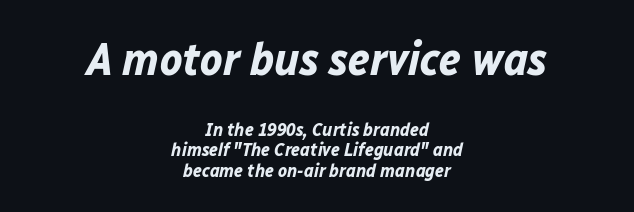
The image shows 47 px bold type, italic (leaning right); set centered, tight line spacing (1.07x), normal letter spacing, not underlined; the first (top) block is 2.47x larger; low stroke contrast and a medium x-height.
